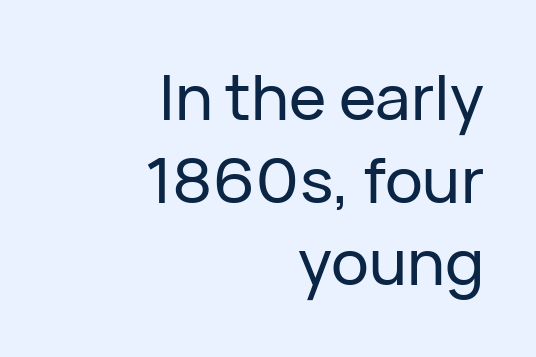
{"serif": "no", "italic": "no", "width": "normal", "stroke_contrast": "low", "x_height": "medium", "monospaced": "no", "underline": "no", "align": "right", "line_spacing": "normal", "line_spacing_ratio": 1.31, "letter_spacing": "normal", "letter_spacing_em": 0.0, "glyph_px": 63}
